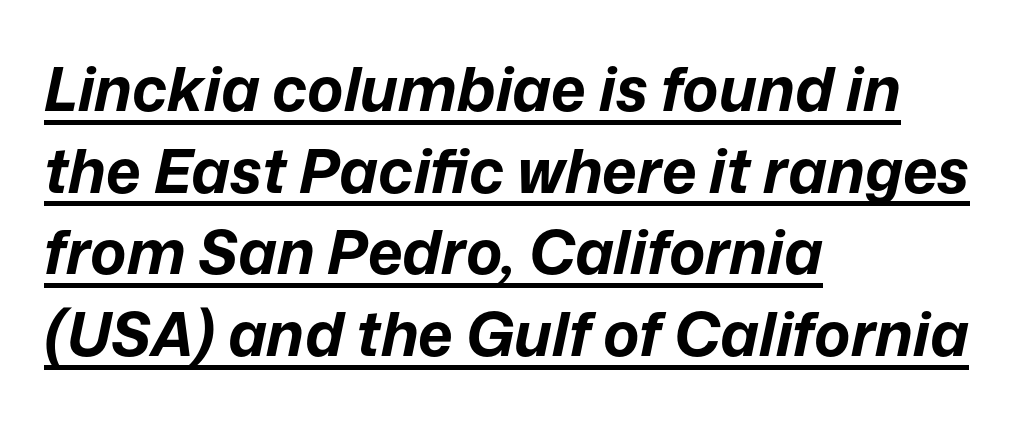
The image shows 61 px bold type, italic (leaning right); set left-aligned, normal line spacing (1.34x), normal letter spacing, underlined; low stroke contrast and a medium x-height.
